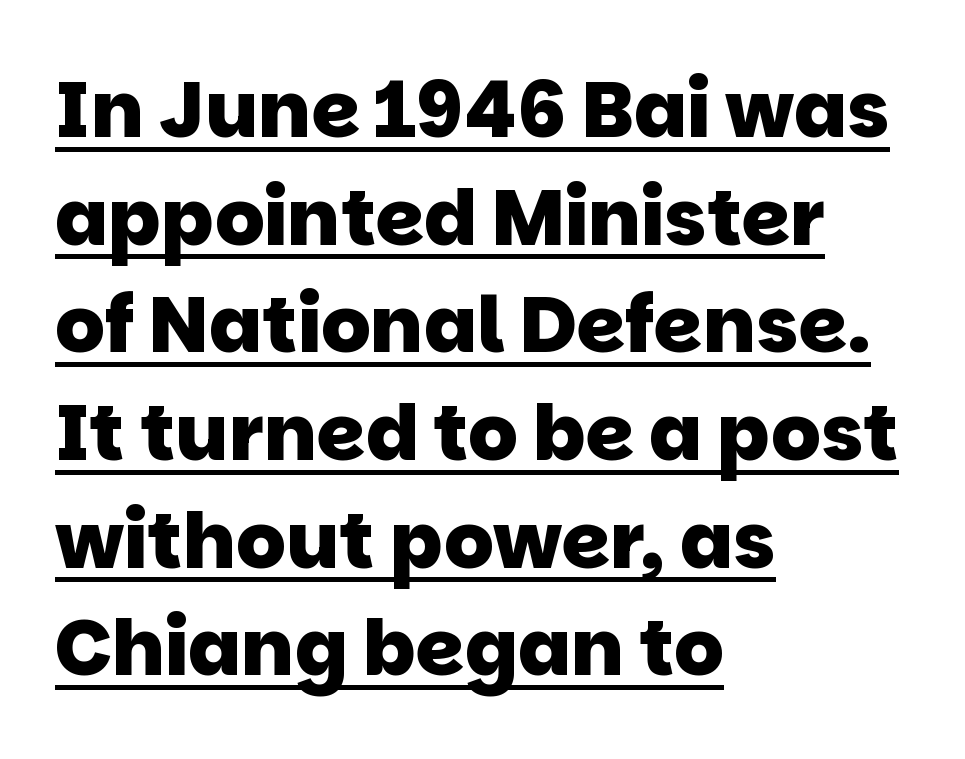
Q: Is the text bold? A: Yes.
Q: Is the typeface a serif or a sans-serif typeface? A: Sans-serif.
Q: Is the text underlined? A: Yes.
Q: How is the paragraph aligned? A: Left-aligned.
Q: Is the spacing between letters normal or unusually wide? A: Normal.
Q: Is the spacing between lines tight, normal or loose? A: Normal.
Q: Width (condensed, normal, or wide)? A: Normal.
Q: Stroke contrast? A: Low.
Q: x-height? A: Large.
Q: Monospaced? A: No.
